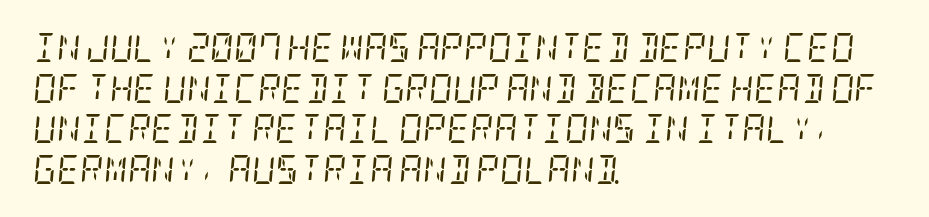
The image shows 29 px regular-weight, condensed serif type, italic (leaning right); set left-aligned, normal line spacing (1.4x), normal letter spacing, not underlined; low stroke contrast and a large x-height.
